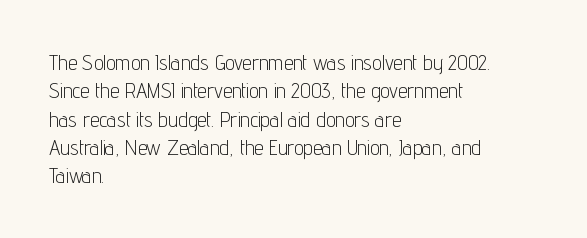
{"italic": "no", "bold": "no", "underline": "no", "align": "left", "line_spacing": "normal", "line_spacing_ratio": 1.35, "letter_spacing": "normal", "letter_spacing_em": 0.0, "glyph_px": 21}
